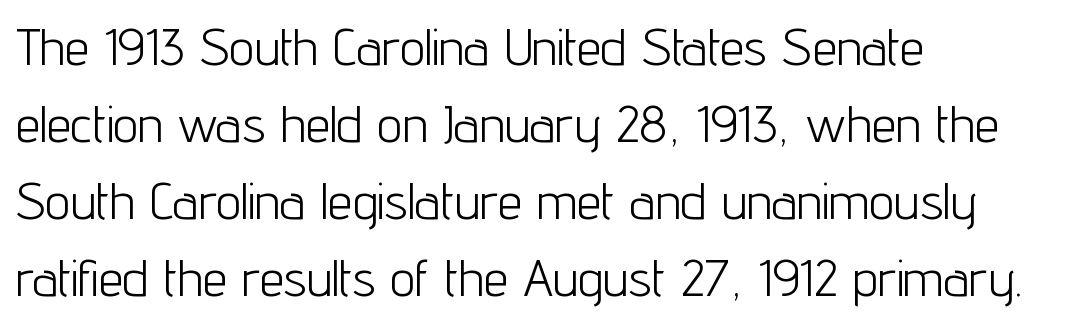
Each line starts at the same left margin while the right side varies. Baseline-to-baseline distance is the conventional proportion of letter height. Spacing verdict: proportional, widths tailored to each character. The zone under the glyphs is completely vacant. Short note: letters normally spaced.
